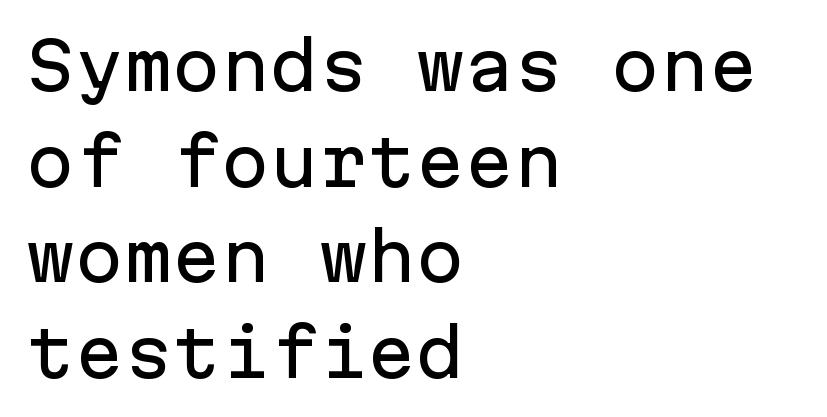
Q: Is the text italic (slanted)? A: No, it is upright.
Q: Is the typeface a serif or a sans-serif typeface? A: Sans-serif.
Q: Is the text underlined? A: No.
Q: How is the paragraph aligned? A: Left-aligned.
Q: Is the spacing between letters normal or unusually wide? A: Normal.
Q: Is the spacing between lines tight, normal or loose? A: Normal.
Q: Width (condensed, normal, or wide)? A: Normal.
Q: Stroke contrast? A: Low.
Q: x-height? A: Medium.
Q: Monospaced? A: Yes.
